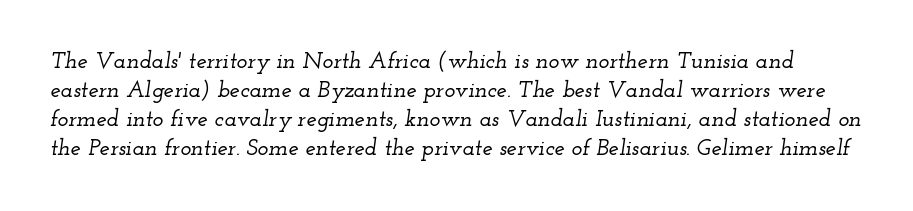
{"italic": "yes", "lean": "right", "slant_degrees": 12, "underline": "no", "line_spacing": "normal", "line_spacing_ratio": 1.26, "letter_spacing": "normal", "letter_spacing_em": 0.0, "glyph_px": 23}
